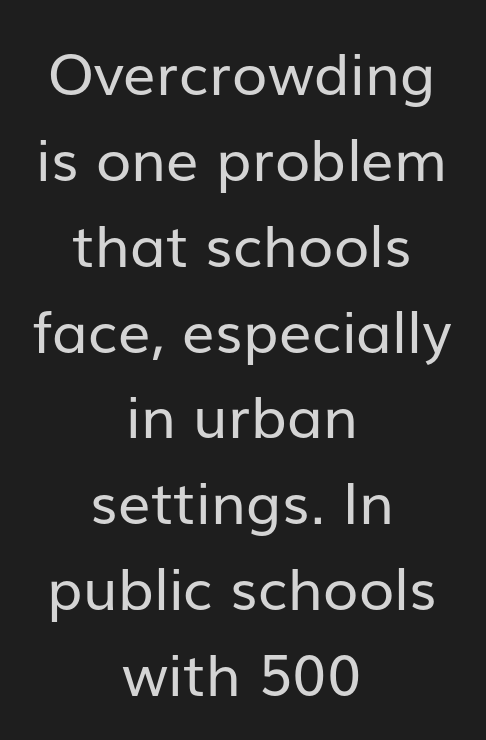
A normal amount of white space separates one row of letters from the next. Centered paragraph, ragged on both sides. This sample uses a sans-serif face. Observe the ordinary spacing: letters are neighbours, not strangers.
